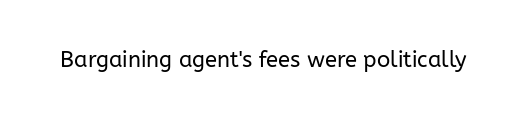
The space directly below the letters is spotless. Quick note: not italic, upright. The line texture is even and compact thanks to regular tracking. These glyphs show unthickened strokes, regular width or finer.
